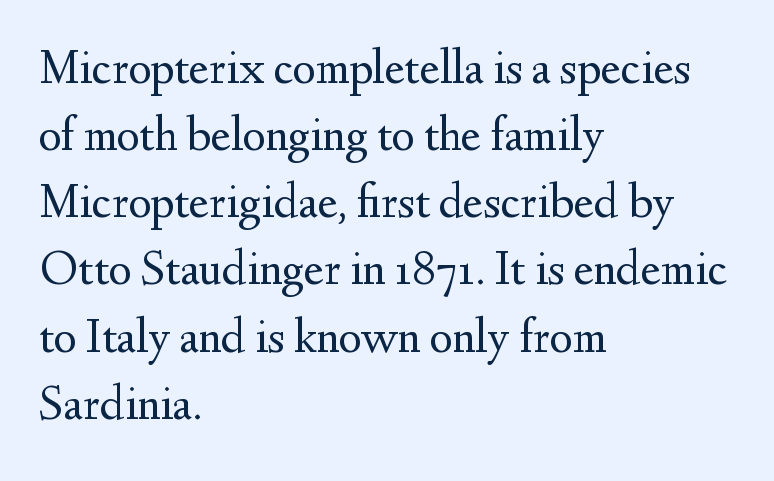
Q: Is the text bold? A: No.
Q: Is the text italic (slanted)? A: No, it is upright.
Q: Is the typeface a serif or a sans-serif typeface? A: Serif.
Q: Is the text underlined? A: No.
Q: How is the paragraph aligned? A: Left-aligned.
Q: Is the spacing between letters normal or unusually wide? A: Normal.
Q: Is the spacing between lines tight, normal or loose? A: Normal.
Q: Width (condensed, normal, or wide)? A: Normal.
Q: Stroke contrast? A: Medium.
Q: x-height? A: Small.
Q: Monospaced? A: No.
